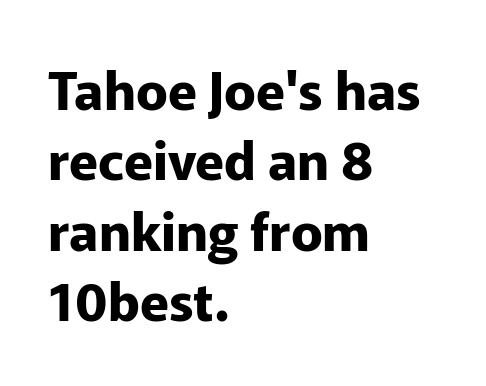
The image shows 53 px bold sans-serif type, upright; set left-aligned, normal line spacing (1.33x), normal letter spacing, not underlined; low stroke contrast and a medium x-height.
